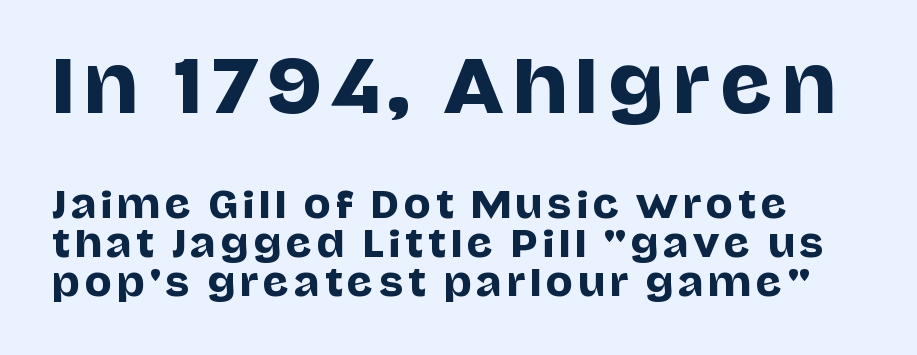
{"serif": "no", "italic": "no", "width": "normal", "stroke_contrast": "low", "x_height": "large", "monospaced": "no", "underline": "no", "line_spacing": "tight", "line_spacing_ratio": 1.08, "larger_block": "first", "size_ratio": 2.0, "glyph_px": 72}
